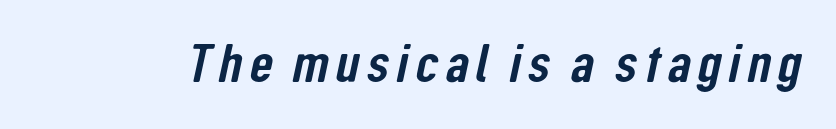
Q: Is the typeface a serif or a sans-serif typeface? A: Sans-serif.
Q: Is the text underlined? A: No.
Q: Width (condensed, normal, or wide)? A: Condensed.
Q: Stroke contrast? A: Low.
Q: x-height? A: Medium.
Q: Monospaced? A: No.
